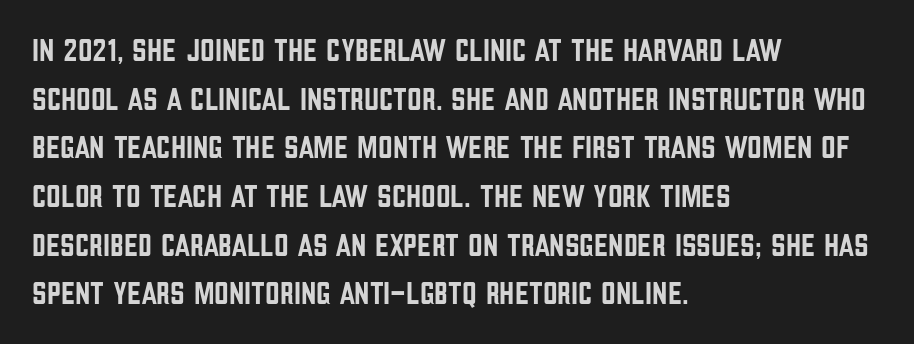
{"serif": "no", "italic": "no", "width": "condensed", "stroke_contrast": "low", "x_height": "large", "monospaced": "no", "underline": "no", "align": "left", "line_spacing": "normal", "line_spacing_ratio": 1.52, "letter_spacing": "normal", "letter_spacing_em": 0.0, "glyph_px": 32}
